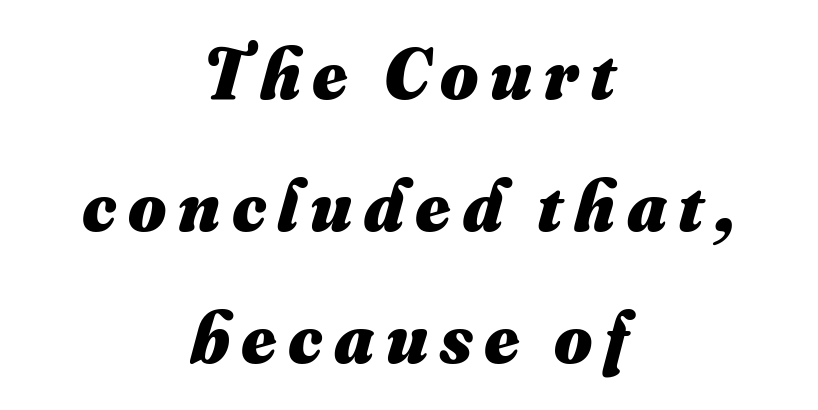
The image shows 73 px heavy type; set centered, line spacing 1.81x, not underlined; medium stroke contrast and a small x-height.
